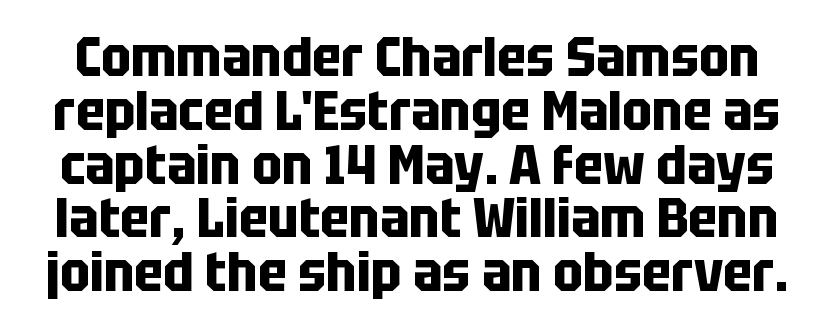
Q: Is the text bold? A: Yes.
Q: Is the text italic (slanted)? A: No, it is upright.
Q: Is the typeface a serif or a sans-serif typeface? A: Sans-serif.
Q: Is the text underlined? A: No.
Q: Is the spacing between letters normal or unusually wide? A: Normal.
Q: Is the spacing between lines tight, normal or loose? A: Tight.
Q: Width (condensed, normal, or wide)? A: Condensed.
Q: Stroke contrast? A: Low.
Q: x-height? A: Large.
Q: Monospaced? A: No.
